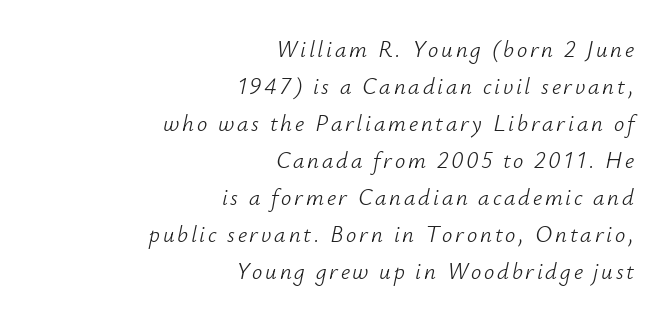
The image shows 23 px text type, italic (leaning right); set right-aligned, normal line spacing (1.61x), not underlined.
